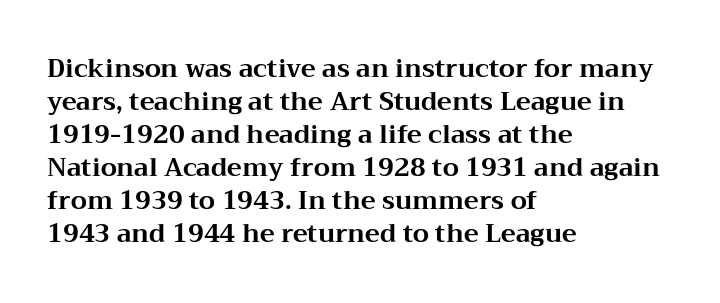
A full-strength bold gives these letters their thick strokes. The gaps between neighbouring characters are ordinary and unremarkable. The lines sit at an ordinary, default distance from one another. Descender tails drop into unmarked territory.
